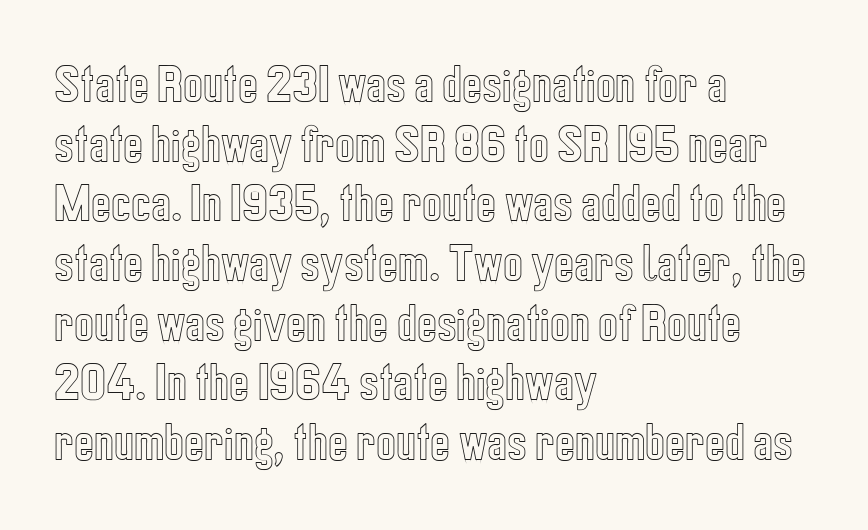
The image shows 42 px condensed type, upright; set left-aligned, normal line spacing (1.42x), normal letter spacing, not underlined; a medium x-height.
